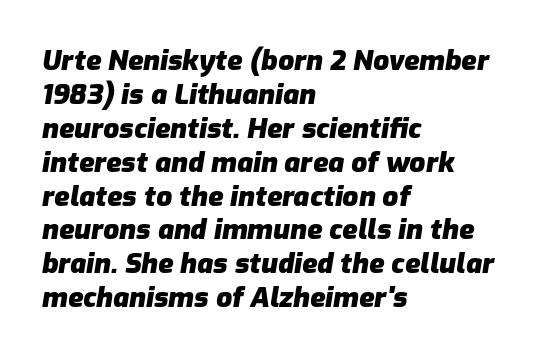
A typesetter would call this proportional, since set widths differ per character. Slanted lettering throughout. Set as a true bold cut, around the 700 mark. This rendering leaves character spacing at its baseline value.
